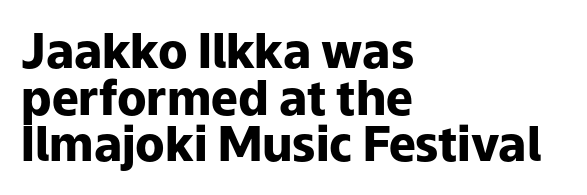
{"serif": "no", "italic": "no", "bold": "yes", "weight": "heavy", "width": "normal", "stroke_contrast": "low", "x_height": "medium", "monospaced": "no", "underline": "no", "align": "left", "line_spacing": "tight", "line_spacing_ratio": 0.97, "letter_spacing": "normal", "letter_spacing_em": 0.0, "glyph_px": 48}
